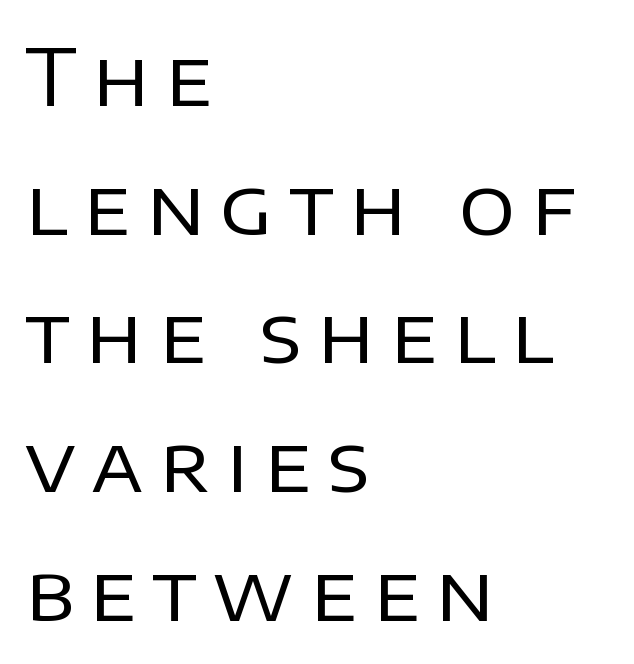
Vertical stems look standard width or narrower in stroke. Summary of vertical rhythm: regular, with standard interline spacing. Each row of text sits above clean, open space. Nope, not italic — everything's standing straight.
